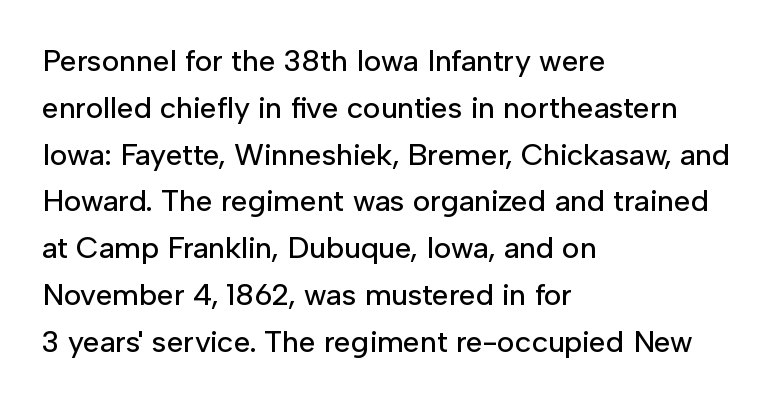
{"serif": "no", "italic": "no", "width": "normal", "stroke_contrast": "low", "x_height": "medium", "monospaced": "no", "underline": "no", "align": "left", "line_spacing": "normal", "line_spacing_ratio": 1.56, "letter_spacing": "normal", "letter_spacing_em": 0.0, "glyph_px": 30}
